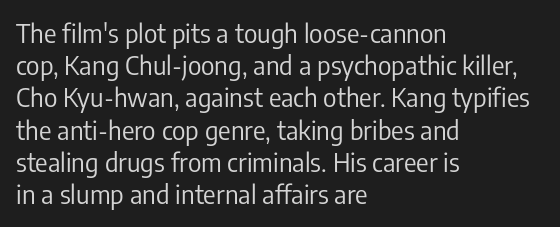
{"italic": "no", "bold": "no", "underline": "no", "align": "left", "line_spacing_ratio": 1.24, "letter_spacing": "normal", "letter_spacing_em": 0.0, "glyph_px": 26}
